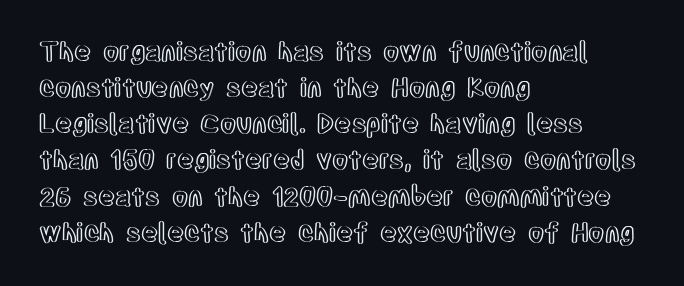
{"italic": "no", "underline": "no", "align": "left", "line_spacing": "normal", "line_spacing_ratio": 1.39, "letter_spacing": "normal", "letter_spacing_em": 0.0, "glyph_px": 26}
